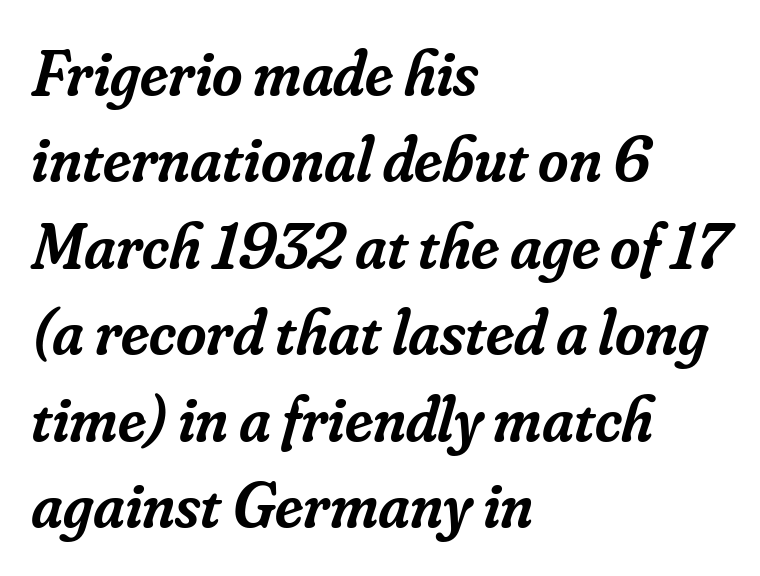
The image shows 65 px semibold serif type, italic (leaning right); set left-aligned, normal line spacing (1.33x), normal letter spacing, not underlined; low stroke contrast and a small x-height.
